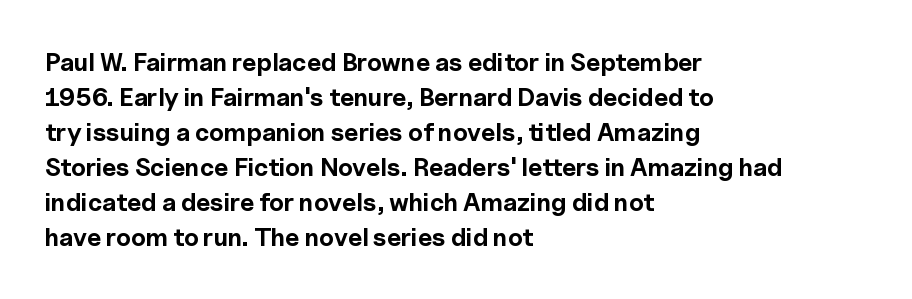
{"italic": "no", "bold": "yes", "underline": "no", "align": "left", "line_spacing": "normal", "line_spacing_ratio": 1.4, "letter_spacing": "normal", "letter_spacing_em": 0.0, "glyph_px": 25}
